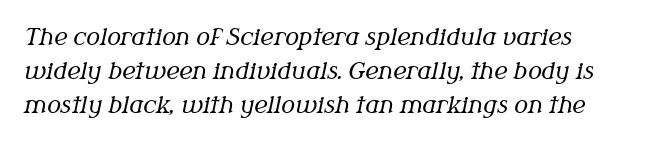
{"italic": "yes", "lean": "right", "slant_degrees": 12, "bold": "no", "underline": "no", "line_spacing": "normal", "line_spacing_ratio": 1.48, "letter_spacing": "normal", "letter_spacing_em": 0.0, "glyph_px": 23}
